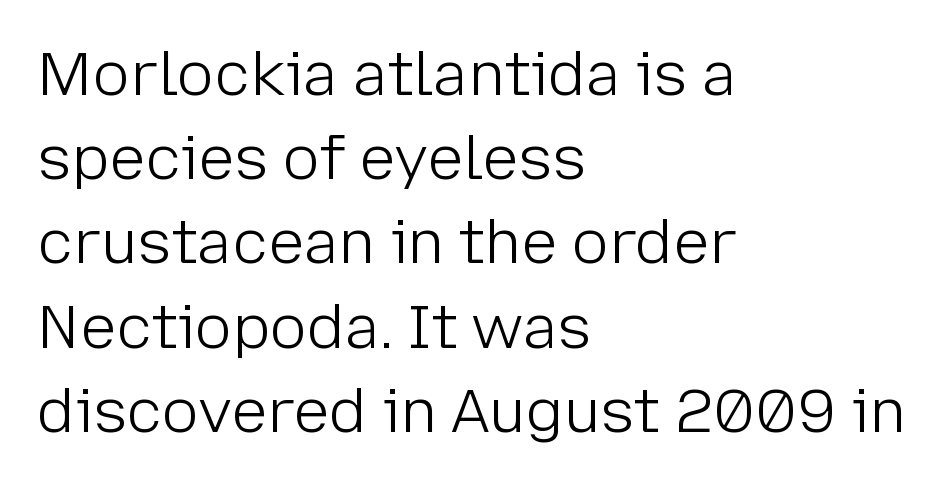
{"serif": "no", "italic": "no", "bold": "no", "weight": "light", "width": "normal", "stroke_contrast": "low", "x_height": "medium", "monospaced": "no", "underline": "no", "align": "left", "line_spacing": "normal", "line_spacing_ratio": 1.38, "letter_spacing": "normal", "letter_spacing_em": 0.0, "glyph_px": 61}
